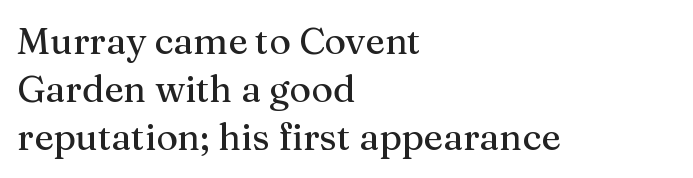
The image shows 37 px serif type, upright; set left-aligned, normal line spacing (1.3x), normal letter spacing, not underlined; medium stroke contrast and a medium x-height.
